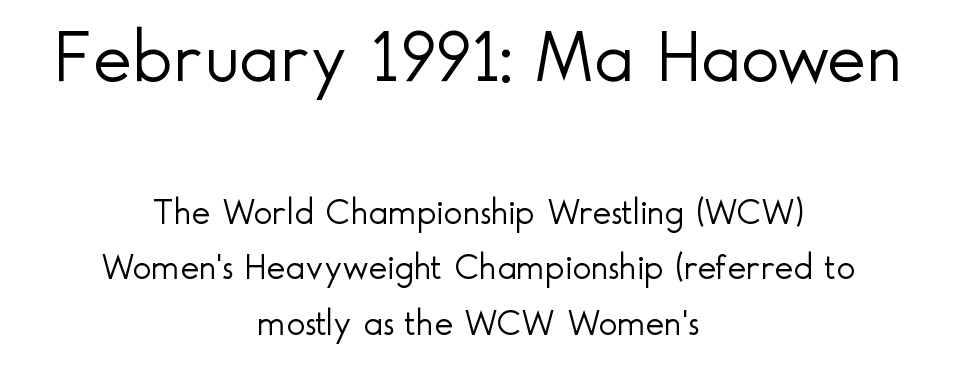
The passage shown is typeset with a sans-serif family. This sample has the flowing, uneven cadence of proportional lettering. The foot of each line stays bare and open. How would I describe the line gaps? Plain and ordinary. This rendering uses center alignment, leaving both contours irregular but symmetric. The weight would be labelled regular, book, light, or lighter still.
